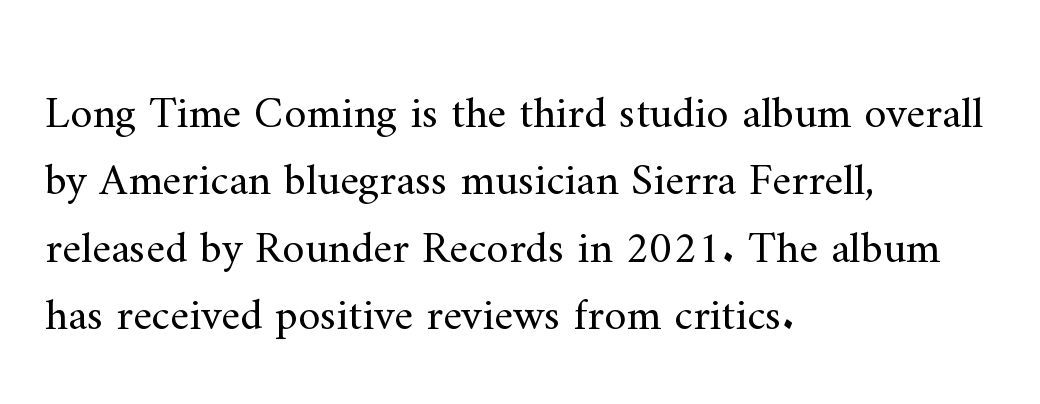
Compared with typical paragraphs, the rows here are spaced about the same. Regarding serifs, this sample has them. Upright lettering throughout. Quick note: underline off.
